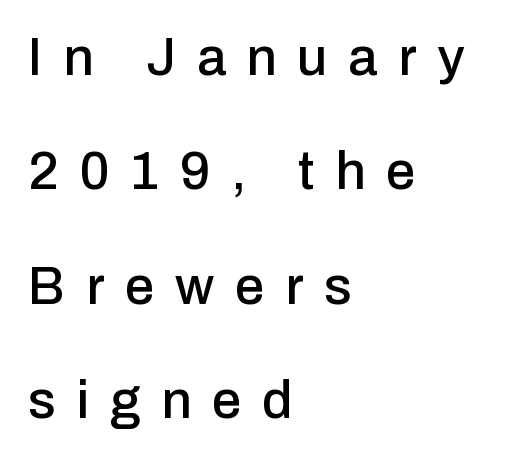
Q: Is the text italic (slanted)? A: No, it is upright.
Q: Is the typeface a serif or a sans-serif typeface? A: Sans-serif.
Q: Is the text underlined? A: No.
Q: How is the paragraph aligned? A: Left-aligned.
Q: Is the spacing between letters normal or unusually wide? A: Unusually wide.
Q: Is the spacing between lines tight, normal or loose? A: Loose.
Q: Width (condensed, normal, or wide)? A: Normal.
Q: Stroke contrast? A: Low.
Q: x-height? A: Medium.
Q: Monospaced? A: No.
